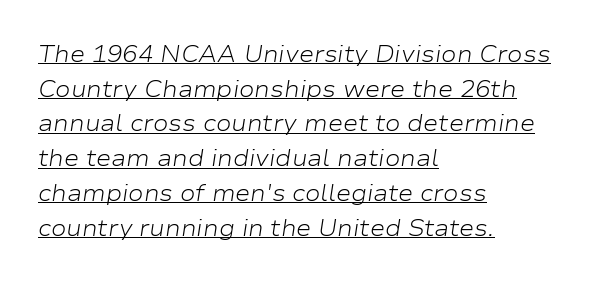
Q: Is the text bold? A: No.
Q: Is the text italic (slanted)? A: Yes, it leans right by about 9 degrees.
Q: Is the text underlined? A: Yes.
Q: How is the paragraph aligned? A: Left-aligned.
Q: Is the spacing between letters normal or unusually wide? A: Normal.
Q: Is the spacing between lines tight, normal or loose? A: Normal.
